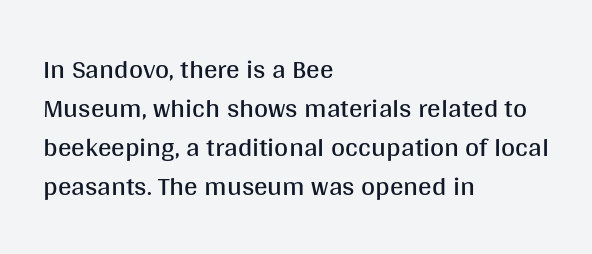
{"italic": "no", "bold": "no", "underline": "no", "align": "left", "line_spacing": "normal", "line_spacing_ratio": 1.45, "letter_spacing": "normal", "letter_spacing_em": 0.0, "glyph_px": 27}
